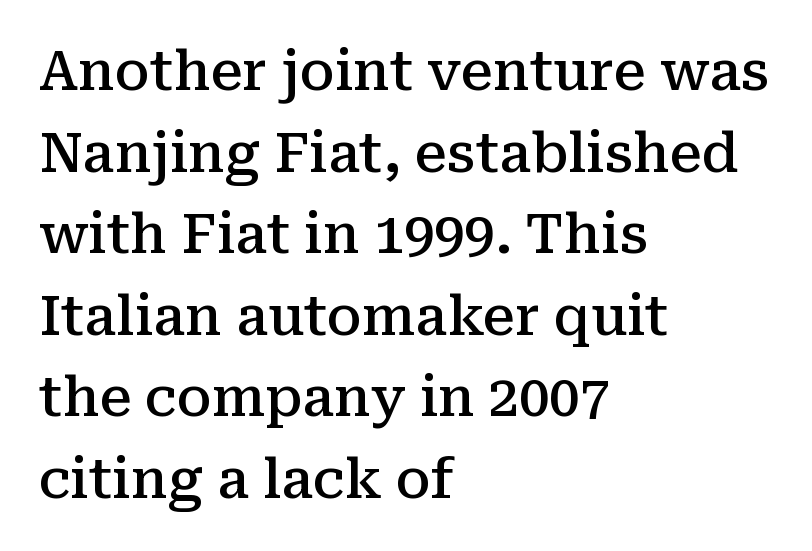
Q: Is the text bold? A: Semi-bold.
Q: Is the text italic (slanted)? A: No, it is upright.
Q: Is the typeface a serif or a sans-serif typeface? A: Serif.
Q: Is the text underlined? A: No.
Q: How is the paragraph aligned? A: Left-aligned.
Q: Is the spacing between letters normal or unusually wide? A: Normal.
Q: Is the spacing between lines tight, normal or loose? A: Normal.
Q: Width (condensed, normal, or wide)? A: Normal.
Q: Stroke contrast? A: Medium.
Q: x-height? A: Medium.
Q: Monospaced? A: No.
